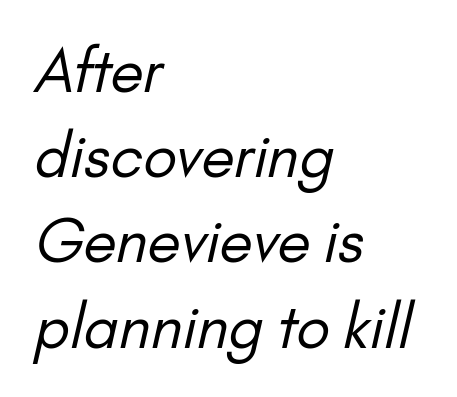
{"serif": "no", "bold": "no", "weight": "regular", "width": "normal", "stroke_contrast": "low", "x_height": "small", "monospaced": "no", "underline": "no", "align": "left", "line_spacing": "normal", "line_spacing_ratio": 1.42, "letter_spacing": "normal", "letter_spacing_em": 0.0, "glyph_px": 60}
